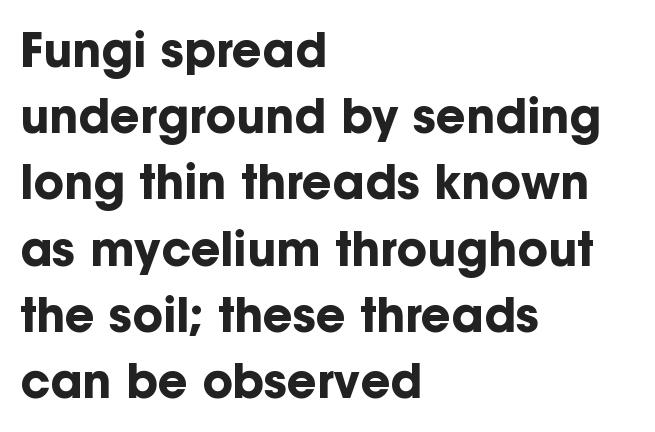
Glyph-to-glyph distance matches everyday printed text. Nobody drew a line under any word here. The designer left line spacing at the default. Teacher's note: observe the even left margin — that is flush-left alignment.
